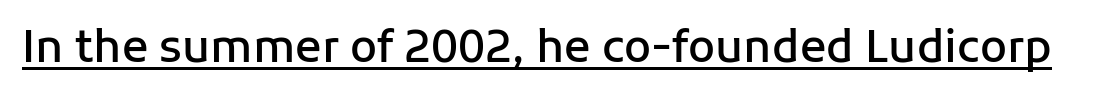
Notice how a bar underscores the lettering throughout. These lines are composed in type without serifs. Unlike italic type, these characters show no tilt at all. Bold? Not quite — semibold, heavier than regular but stopping short. The type is set solid horizontally, with unmodified tracking. The letters advance in unequal steps, a hallmark of proportional type.
